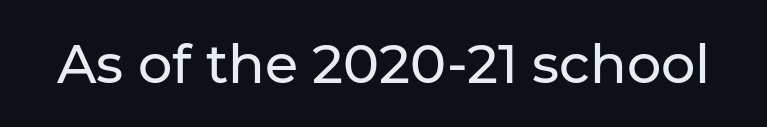
Q: Is the text italic (slanted)? A: No, it is upright.
Q: Is the typeface a serif or a sans-serif typeface? A: Sans-serif.
Q: Is the text underlined? A: No.
Q: Is the spacing between letters normal or unusually wide? A: Normal.
Q: Width (condensed, normal, or wide)? A: Normal.
Q: Stroke contrast? A: Low.
Q: x-height? A: Medium.
Q: Monospaced? A: No.
